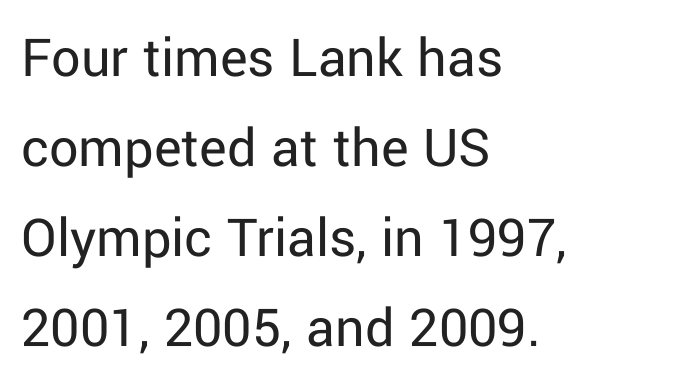
{"serif": "no", "italic": "no", "bold": "no", "weight": "regular", "width": "normal", "stroke_contrast": "low", "x_height": "medium", "monospaced": "no", "underline": "no", "align": "left", "line_spacing": "normal", "line_spacing_ratio": 1.55, "letter_spacing": "normal", "letter_spacing_em": 0.0, "glyph_px": 58}
